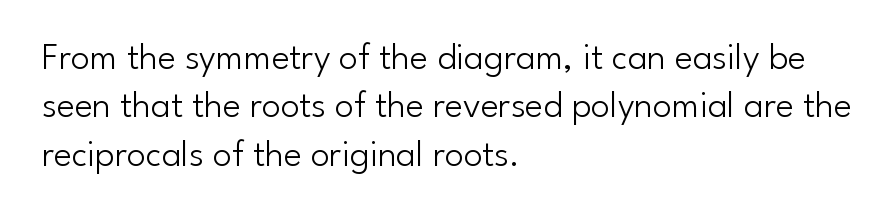
Left-aligned paragraph, ragged on the right. You could not count columns in this text — the font is proportionally spaced. To sum up the face: it is a sans, with no serifs. The typography opts for an upright posture over an oblique one. Vertical stems look standard width or narrower in stroke.
